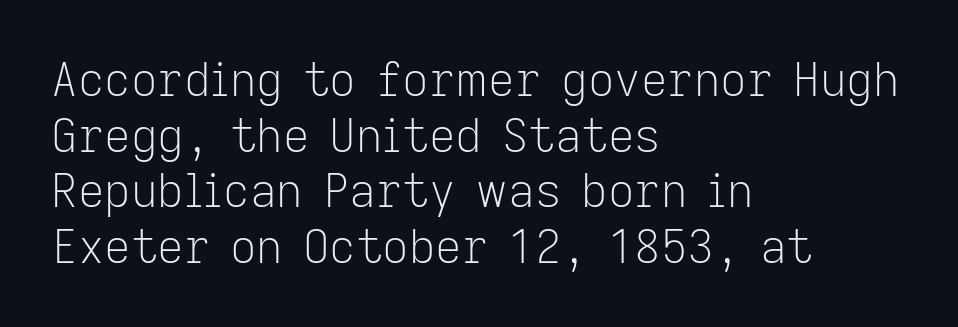
Q: Is the text bold? A: No.
Q: Is the text italic (slanted)? A: No, it is upright.
Q: Is the typeface a serif or a sans-serif typeface? A: Sans-serif.
Q: Is the text underlined? A: No.
Q: How is the paragraph aligned? A: Left-aligned.
Q: Is the spacing between letters normal or unusually wide? A: Normal.
Q: Width (condensed, normal, or wide)? A: Normal.
Q: Stroke contrast? A: Low.
Q: x-height? A: Medium.
Q: Monospaced? A: No.
